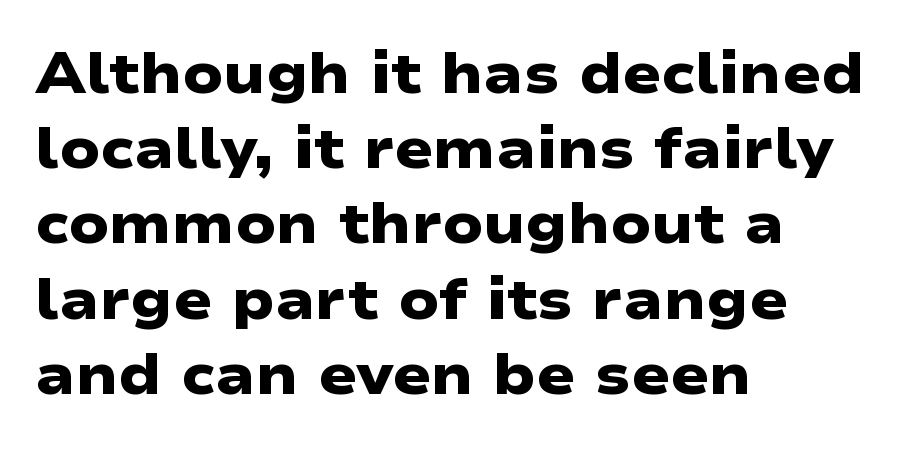
Q: Is the text bold? A: Yes.
Q: Is the typeface a serif or a sans-serif typeface? A: Sans-serif.
Q: Is the text underlined? A: No.
Q: How is the paragraph aligned? A: Left-aligned.
Q: Is the spacing between letters normal or unusually wide? A: Normal.
Q: Is the spacing between lines tight, normal or loose? A: Normal.
Q: Width (condensed, normal, or wide)? A: Wide.
Q: Stroke contrast? A: Low.
Q: x-height? A: Medium.
Q: Monospaced? A: No.
